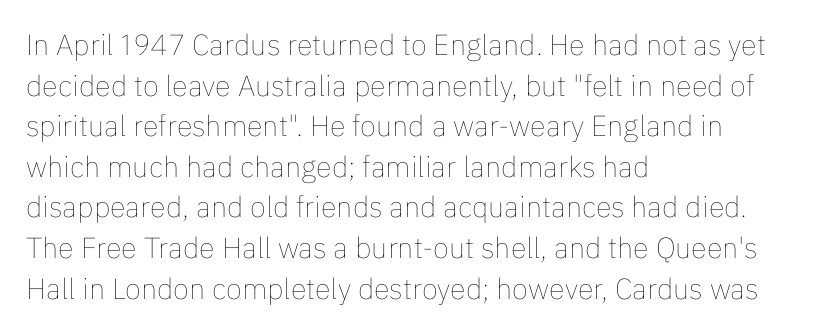
Q: Is the text bold? A: No.
Q: Is the text italic (slanted)? A: No, it is upright.
Q: Is the text underlined? A: No.
Q: How is the paragraph aligned? A: Left-aligned.
Q: Is the spacing between letters normal or unusually wide? A: Normal.
Q: Is the spacing between lines tight, normal or loose? A: Normal.
Q: Width (condensed, normal, or wide)? A: Normal.
Q: Stroke contrast? A: Low.
Q: x-height? A: Medium.
Q: Monospaced? A: No.
